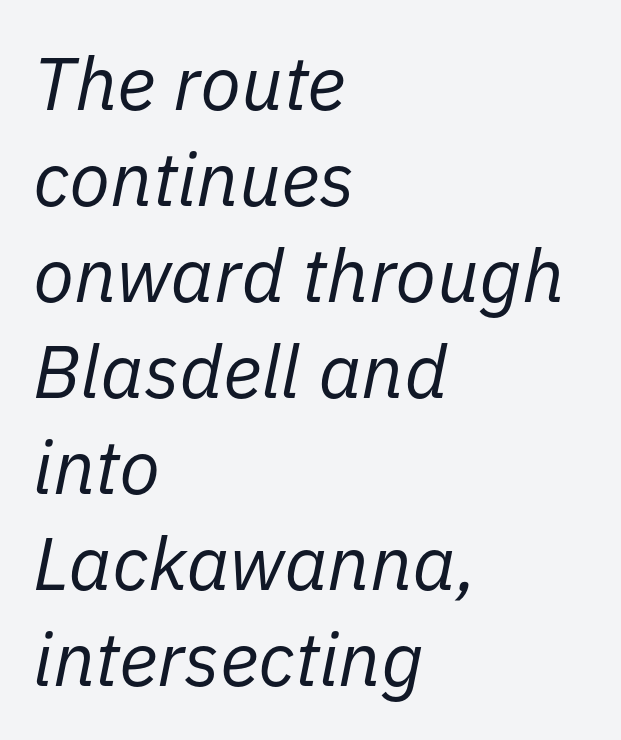
The image shows 75 px regular-weight type, italic (leaning right); set left-aligned, normal line spacing (1.28x), normal letter spacing, not underlined; low stroke contrast and a medium x-height.
